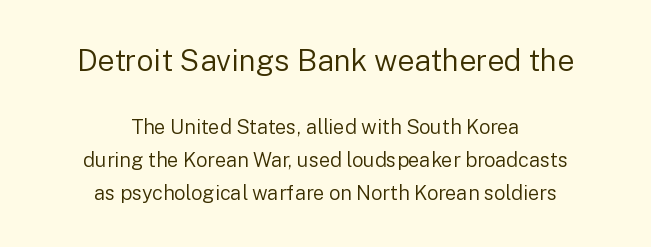
Q: Is the text bold? A: No.
Q: Is the text italic (slanted)? A: No, it is upright.
Q: Is the typeface a serif or a sans-serif typeface? A: Sans-serif.
Q: Is the text underlined? A: No.
Q: How is the paragraph aligned? A: Centered.
Q: Is the spacing between letters normal or unusually wide? A: Normal.
Q: Is the spacing between lines tight, normal or loose? A: Normal.
Q: Which block of text is set in a larger size, the first (top) or the second (bottom)? A: The first (top) one.
Q: Width (condensed, normal, or wide)? A: Normal.
Q: Stroke contrast? A: Low.
Q: x-height? A: Medium.
Q: Monospaced? A: No.
